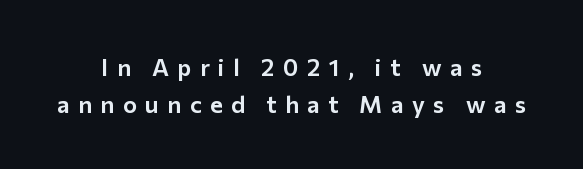
The image shows 24 px text type, upright; set centered, normal line spacing (1.54x), unusually wide letter spacing (+0.35 em), not underlined.
